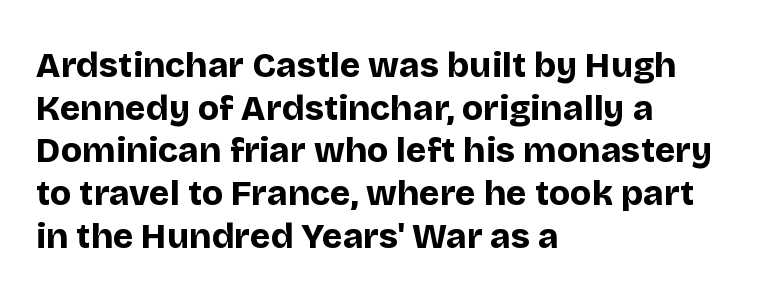
This rendering uses left alignment, leaving the right contour irregular. Note: no serifs on the glyphs. Honestly, there is no underline to notice here at all. I'd describe the lettering as bold — thick and assertive. Nobody touched the tracking dial on this one.
